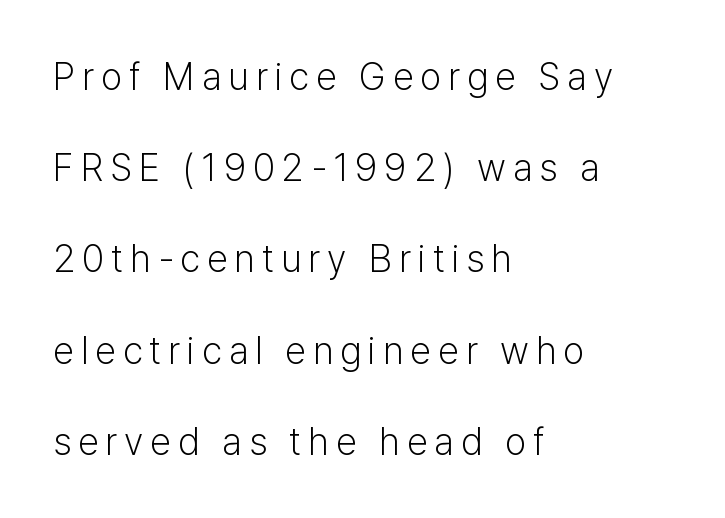
The image shows 38 px light sans-serif type, upright; set left-aligned, loose line spacing (2.4x), not underlined; low stroke contrast and a medium x-height.
